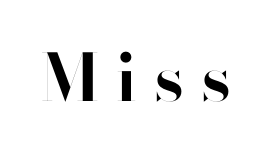
Q: Is the text bold? A: Yes.
Q: Is the text italic (slanted)? A: No, it is upright.
Q: Is the typeface a serif or a sans-serif typeface? A: Sans-serif.
Q: Is the text underlined? A: No.
Q: Is the spacing between letters normal or unusually wide? A: Unusually wide.
Q: Width (condensed, normal, or wide)? A: Normal.
Q: Stroke contrast? A: High.
Q: x-height? A: Small.
Q: Monospaced? A: No.
